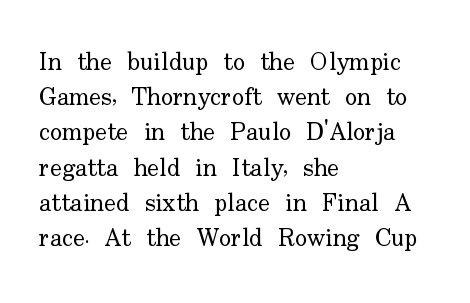
Q: Is the text bold? A: No.
Q: Is the text italic (slanted)? A: No, it is upright.
Q: Is the text underlined? A: No.
Q: How is the paragraph aligned? A: Left-aligned.
Q: Is the spacing between letters normal or unusually wide? A: Normal.
Q: Is the spacing between lines tight, normal or loose? A: Normal.
